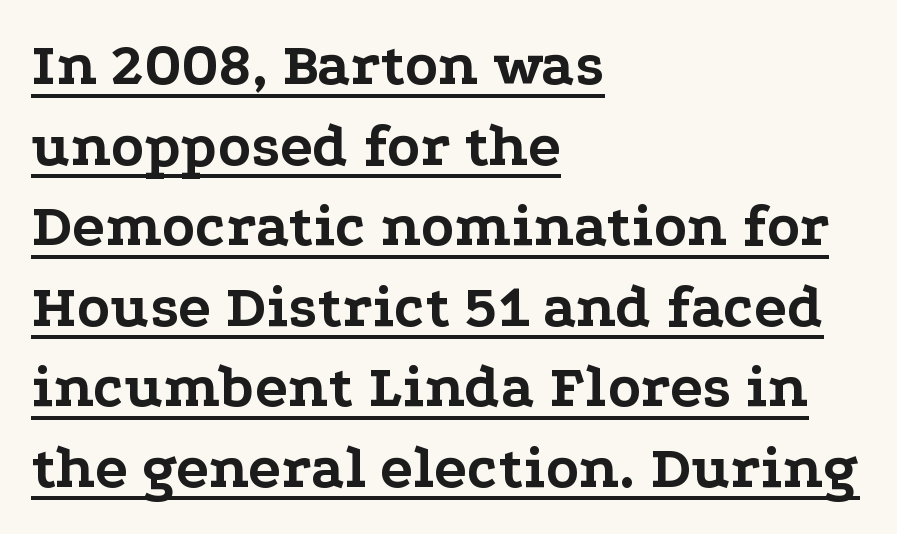
{"serif": "yes", "italic": "no", "bold": "yes", "weight": "bold", "width": "wide", "stroke_contrast": "low", "x_height": "medium", "monospaced": "no", "underline": "yes", "align": "left", "line_spacing": "normal", "line_spacing_ratio": 1.32, "letter_spacing": "normal", "letter_spacing_em": 0.0, "glyph_px": 61}
